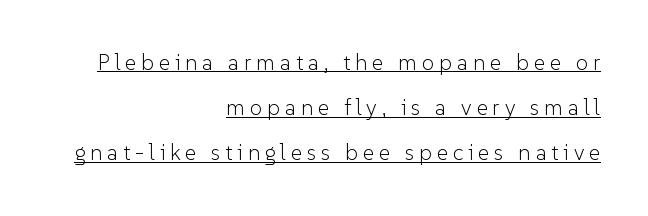
Like a heading marked for emphasis, these lines bear an underscore. One glance says open: line gaps are wider than usual. The passage shown has open, widely tracked lettering throughout. Tall strokes in this sample are plumb rather than angled.
